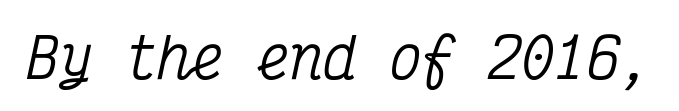
{"serif": "yes", "italic": "yes", "lean": "right", "slant_degrees": 12, "width": "condensed", "stroke_contrast": "medium", "x_height": "medium", "monospaced": "yes", "underline": "no", "letter_spacing": "normal", "letter_spacing_em": 0.0, "glyph_px": 55}
